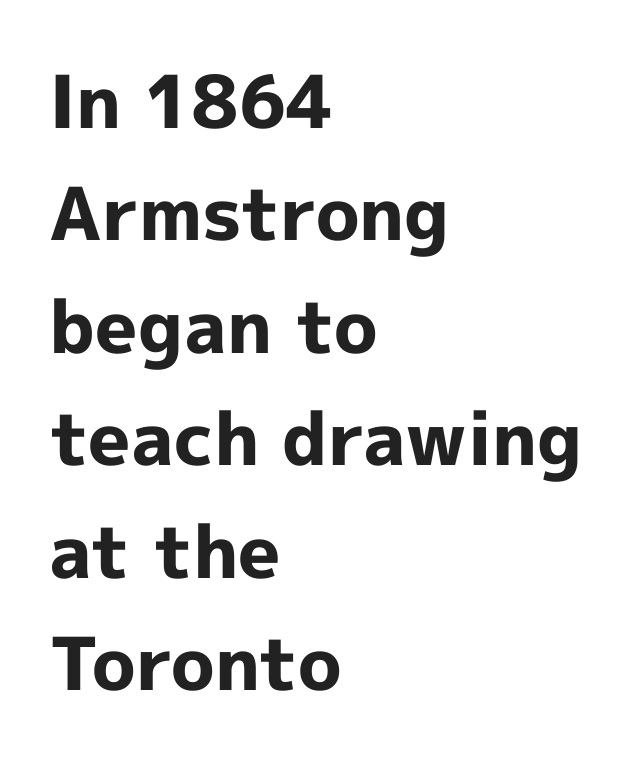
The paragraph has a hard left edge and a soft right edge. You could not count columns in this text — the font is proportionally spaced. Rendered with straight, roman letterforms. The passage shown is typeset with a sans-serif family.
